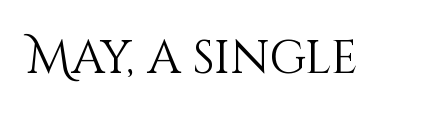
{"italic": "no", "bold": "no", "weight": "light", "width": "normal", "stroke_contrast": "medium", "x_height": "large", "monospaced": "no", "underline": "no", "letter_spacing": "normal", "letter_spacing_em": 0.0, "glyph_px": 47}
